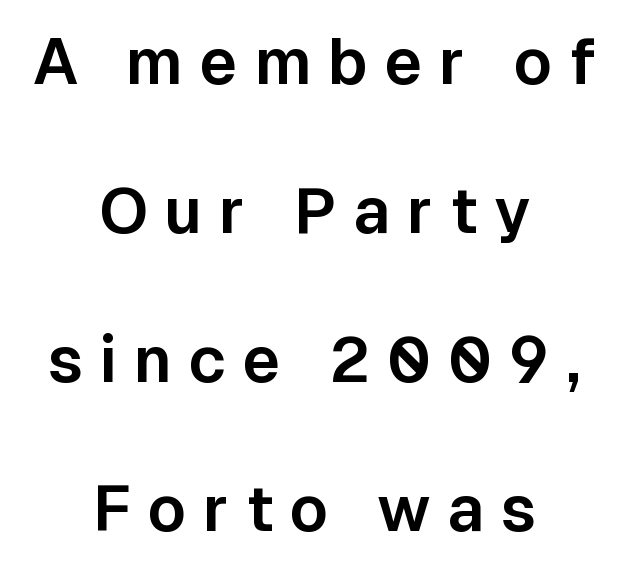
{"serif": "no", "italic": "no", "width": "normal", "stroke_contrast": "low", "x_height": "medium", "monospaced": "no", "underline": "no", "align": "center", "line_spacing": "loose", "line_spacing_ratio": 2.33, "letter_spacing": "wide", "letter_spacing_em": 0.26, "glyph_px": 64}
